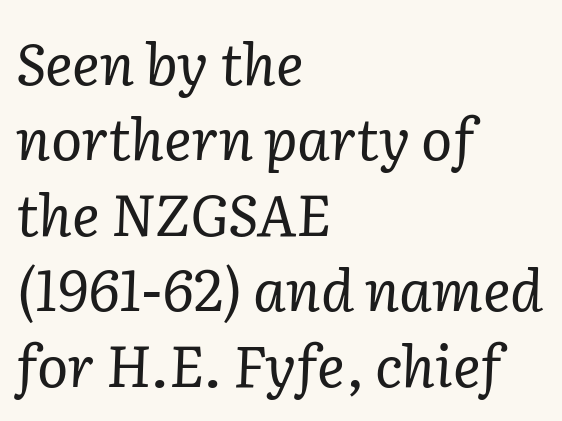
Would a proofreader flag this as italicized? Yes. Horizontally, the lines are justified to the leading edge only. The typeface has the unassuming heft of standard copy or less. Decoration check: the copy has no underline. This sample has the flowing, uneven cadence of proportional lettering. How would I describe the line gaps? Plain and ordinary.
